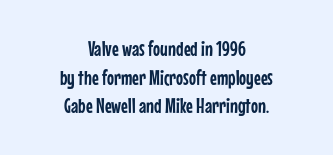
Q: Is the text italic (slanted)? A: No, it is upright.
Q: Is the text underlined? A: No.
Q: How is the paragraph aligned? A: Centered.
Q: Is the spacing between letters normal or unusually wide? A: Normal.
Q: Is the spacing between lines tight, normal or loose? A: Normal.
